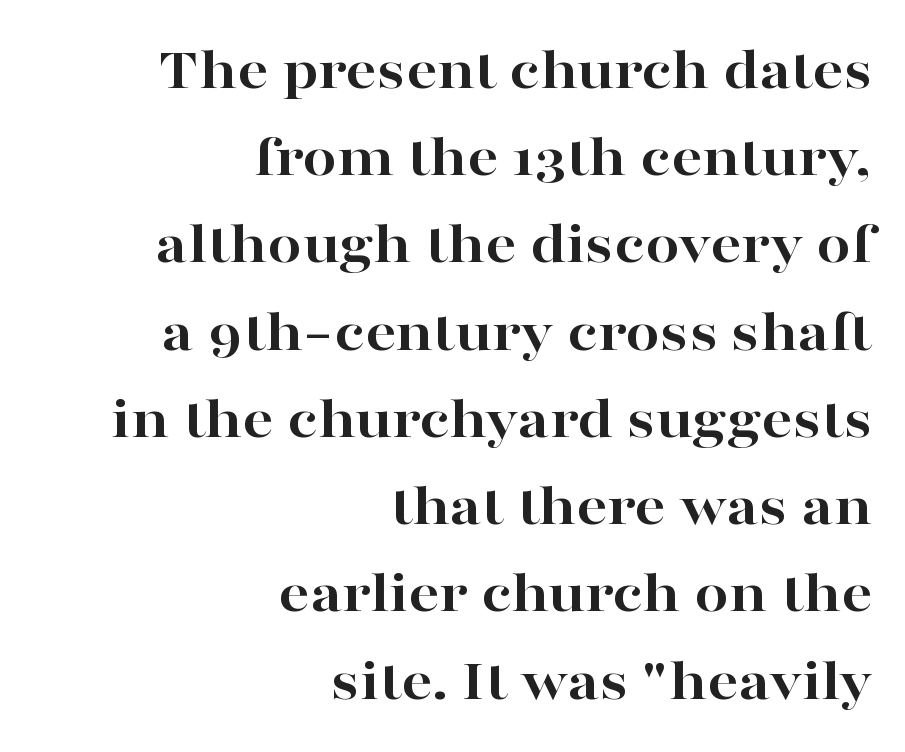
The image shows 61 px bold, wide serif type, upright; set right-aligned, normal line spacing (1.43x), normal letter spacing, not underlined; high stroke contrast and a medium x-height.
